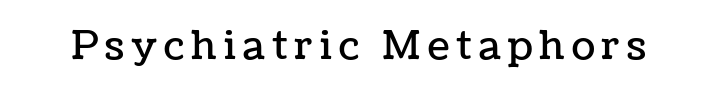
Each letter keeps its own natural width here, so spacing adapts to shape. Descenders are the only things crossing below the line. Ascenders rise straight up at ninety degrees.
